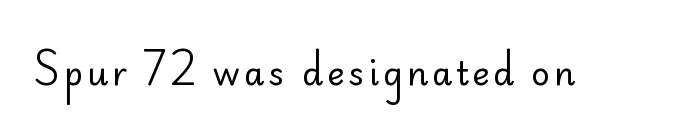
Q: Is the text bold? A: No.
Q: Is the text italic (slanted)? A: No, it is upright.
Q: Is the typeface a serif or a sans-serif typeface? A: Sans-serif.
Q: Is the text underlined? A: No.
Q: Width (condensed, normal, or wide)? A: Normal.
Q: Stroke contrast? A: Low.
Q: x-height? A: Small.
Q: Monospaced? A: No.
